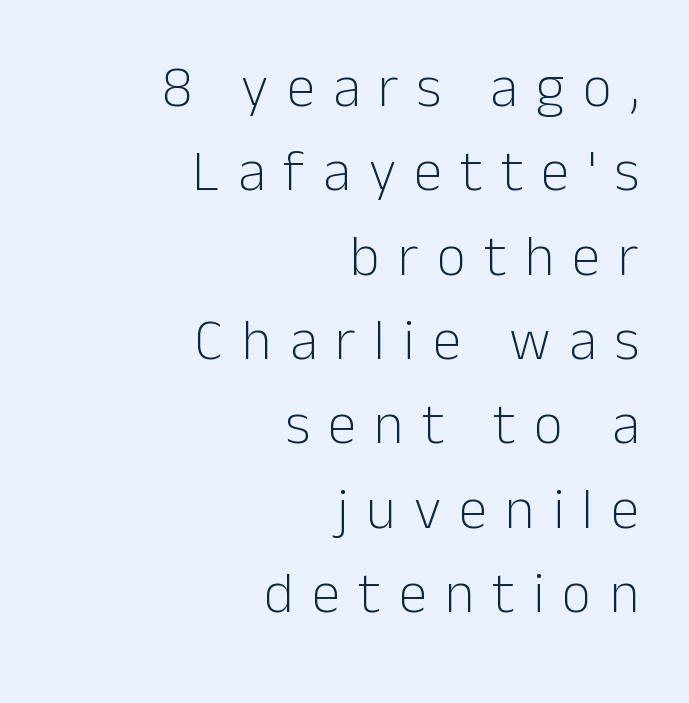
Does the copy run flush right? Yes — the right margin is perfectly even. Baseline-to-baseline distance is the conventional proportion of letter height. Counters stay open thanks to moderate or lighter strokes. Note the varied advance widths — an 'i' is clearly narrower than an 'm'. Classification — sans serif.
